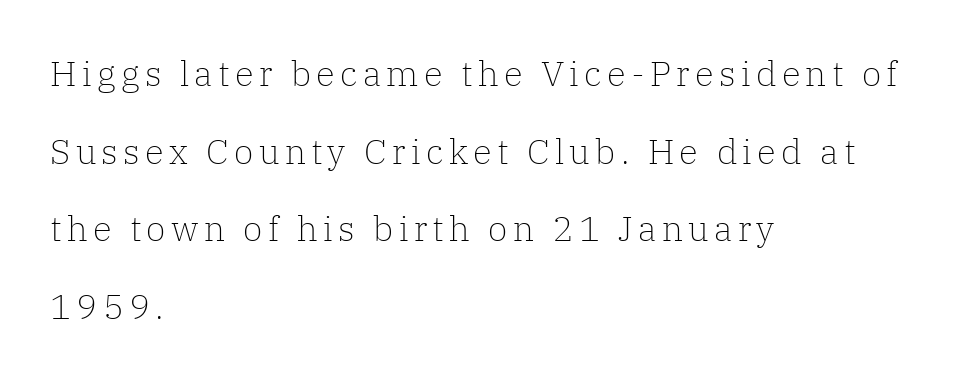
{"serif": "yes", "italic": "no", "bold": "no", "weight": "light", "width": "normal", "stroke_contrast": "low", "x_height": "medium", "monospaced": "no", "underline": "no", "align": "left", "line_spacing": "loose", "line_spacing_ratio": 2.22, "glyph_px": 35}
